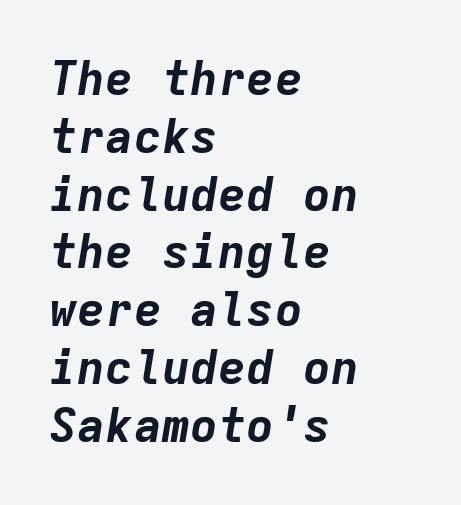
Q: Is the text bold? A: Yes.
Q: Is the text italic (slanted)? A: Yes, it leans right by about 9 degrees.
Q: Is the text underlined? A: No.
Q: How is the paragraph aligned? A: Left-aligned.
Q: Is the spacing between letters normal or unusually wide? A: Normal.
Q: Width (condensed, normal, or wide)? A: Normal.
Q: Stroke contrast? A: Low.
Q: x-height? A: Medium.
Q: Monospaced? A: Yes.
